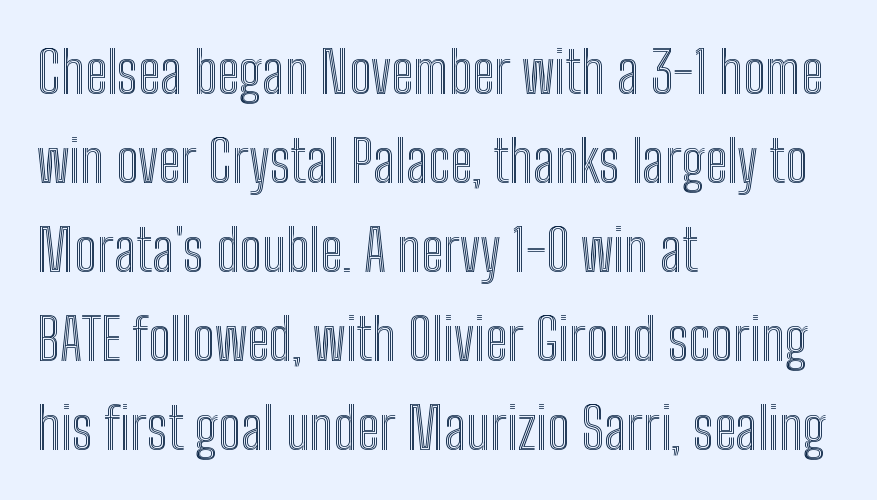
Q: Is the text italic (slanted)? A: No, it is upright.
Q: Is the text underlined? A: No.
Q: How is the paragraph aligned? A: Left-aligned.
Q: Is the spacing between letters normal or unusually wide? A: Normal.
Q: Is the spacing between lines tight, normal or loose? A: Normal.
Q: Width (condensed, normal, or wide)? A: Condensed.
Q: x-height? A: Medium.
Q: Monospaced? A: No.
